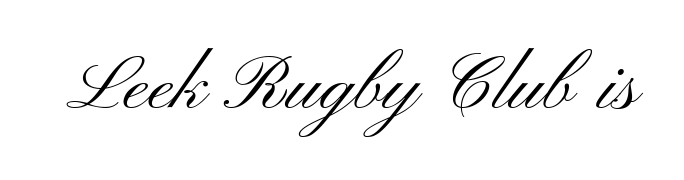
A typesetter would label this face a sans. Is this a fixed-width face? No — the glyphs have proportional, varying widths. The gaps between neighbouring characters are ordinary and unremarkable. Descenders hang freely into open space. Weight: in the light-to-regular range.
